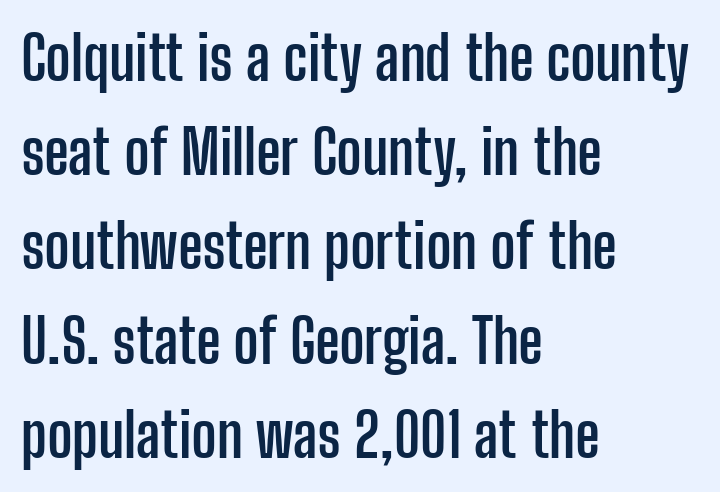
The image shows 60 px semibold, condensed sans-serif type, upright; set left-aligned, normal line spacing (1.57x), normal letter spacing, not underlined; low stroke contrast and a medium x-height.
